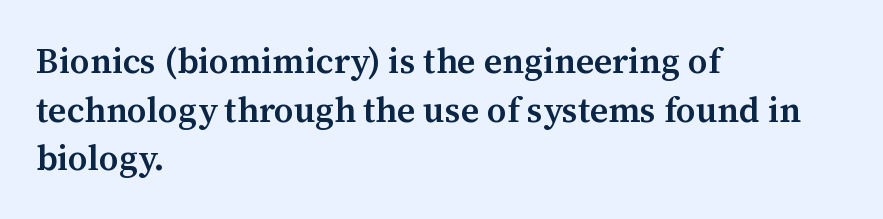
{"serif": "yes", "italic": "no", "bold": "semi", "weight": "semibold", "width": "normal", "stroke_contrast": "medium", "x_height": "medium", "monospaced": "no", "underline": "no", "align": "left", "line_spacing": "normal", "line_spacing_ratio": 1.39, "letter_spacing": "normal", "letter_spacing_em": 0.0, "glyph_px": 35}
